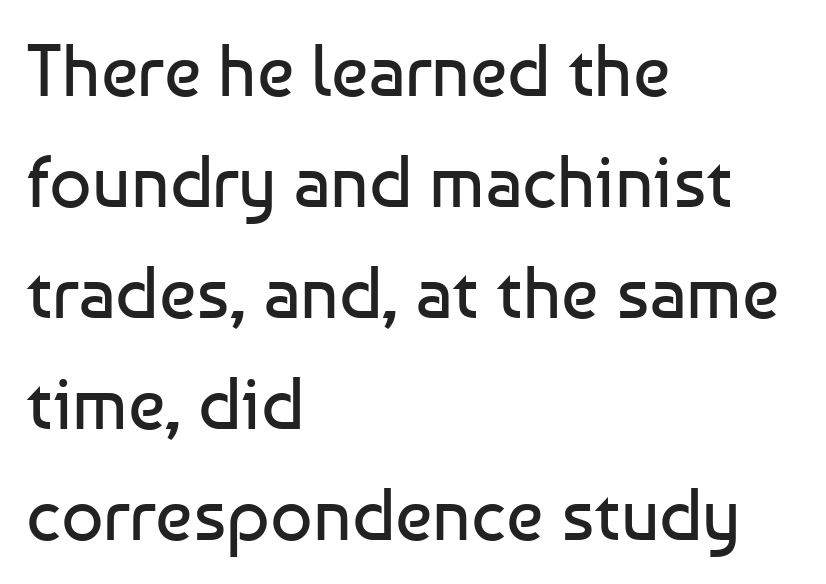
You could not count columns in this text — the font is proportionally spaced. Rows of type keep a routine distance in the vertical direction. No feet cap the strokes, marking this as sans-serif type. No letter is thick-stroked: the sample isn't bold.
